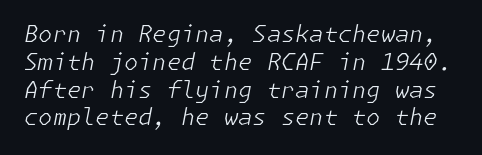
The letterforms sit at book weight or below. The specimen omits any rule beneath the text block's lines. Letter spacing: default. Slanted lettering throughout.
